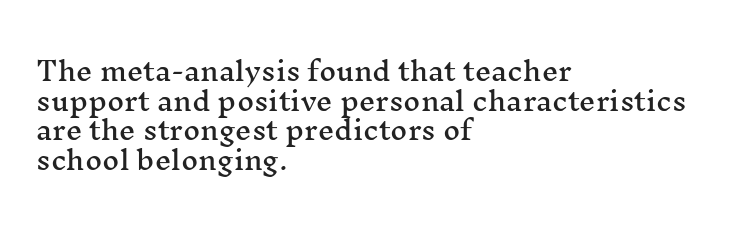
The image shows 26 px text type, upright; set left-aligned, tight line spacing (1.14x), normal letter spacing, not underlined.
